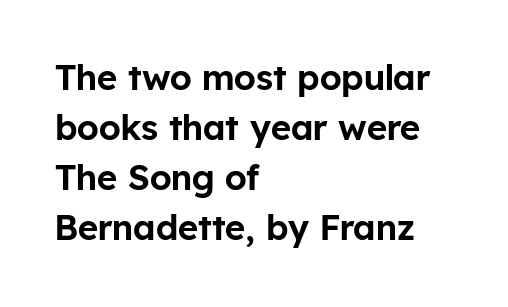
Q: Is the text italic (slanted)? A: No, it is upright.
Q: Is the typeface a serif or a sans-serif typeface? A: Sans-serif.
Q: Is the text underlined? A: No.
Q: How is the paragraph aligned? A: Left-aligned.
Q: Is the spacing between letters normal or unusually wide? A: Normal.
Q: Is the spacing between lines tight, normal or loose? A: Normal.
Q: Width (condensed, normal, or wide)? A: Normal.
Q: Stroke contrast? A: Low.
Q: x-height? A: Medium.
Q: Monospaced? A: No.
